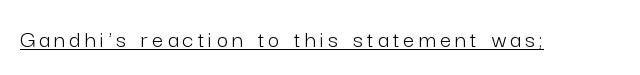
Stems here are at most as thick as an everyday book face. The specimen reads as upright at a glance. Underlining? Definitely there.
